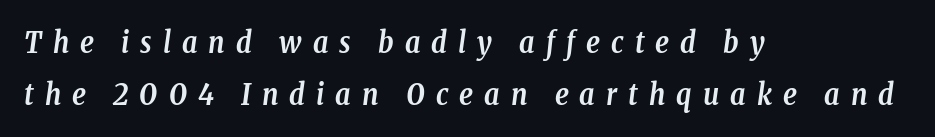
Q: Is the text bold? A: Yes.
Q: Is the text italic (slanted)? A: Yes, it leans right by about 8 degrees.
Q: Is the typeface a serif or a sans-serif typeface? A: Serif.
Q: Is the text underlined? A: No.
Q: How is the paragraph aligned? A: Left-aligned.
Q: Is the spacing between letters normal or unusually wide? A: Unusually wide.
Q: Width (condensed, normal, or wide)? A: Condensed.
Q: Stroke contrast? A: Low.
Q: x-height? A: Medium.
Q: Monospaced? A: No.
